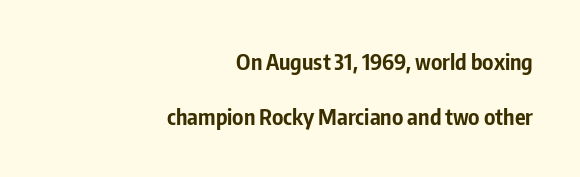
The image shows 22 px bold type, upright; set right-aligned, loose line spacing (2.48x), normal letter spacing, not underlined.
